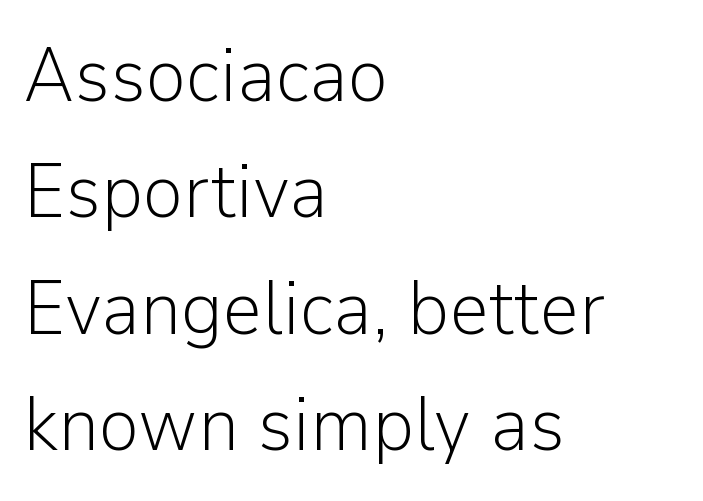
Posture: vertical. Typographically, this falls in the sans-serif category. Typeset ragged right — the left edge is the straight one. This reads as an unemphasized weight, regular at the heaviest. The tracking reads as untouched default to a designer's eye.
